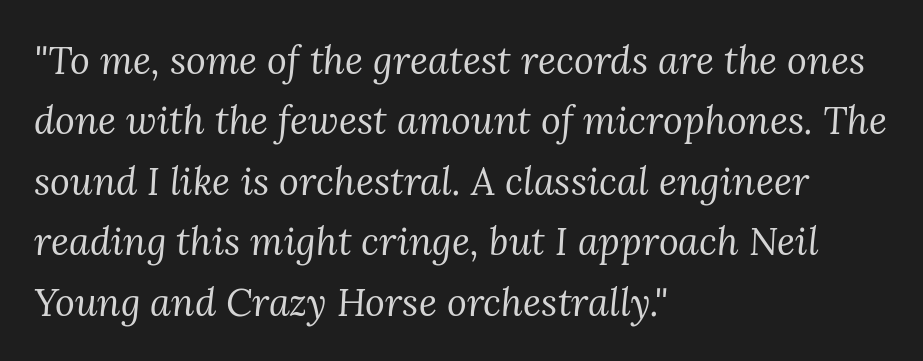
{"serif": "yes", "italic": "yes", "lean": "right", "slant_degrees": 3, "bold": "no", "weight": "regular", "width": "normal", "stroke_contrast": "medium", "x_height": "medium", "monospaced": "no", "underline": "no", "align": "left", "line_spacing": "normal", "line_spacing_ratio": 1.59, "letter_spacing": "normal", "letter_spacing_em": 0.0, "glyph_px": 38}
